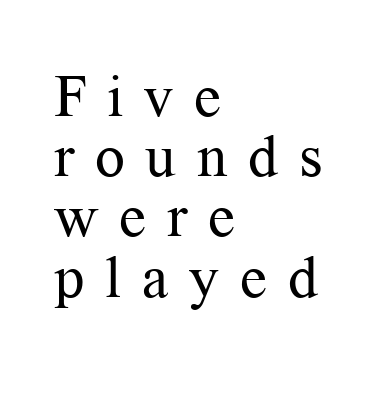
Q: Is the text bold? A: No.
Q: Is the text italic (slanted)? A: No, it is upright.
Q: Is the typeface a serif or a sans-serif typeface? A: Serif.
Q: Is the text underlined? A: No.
Q: How is the paragraph aligned? A: Left-aligned.
Q: Is the spacing between letters normal or unusually wide? A: Unusually wide.
Q: Is the spacing between lines tight, normal or loose? A: Tight.
Q: Width (condensed, normal, or wide)? A: Normal.
Q: Stroke contrast? A: Medium.
Q: x-height? A: Medium.
Q: Monospaced? A: No.
